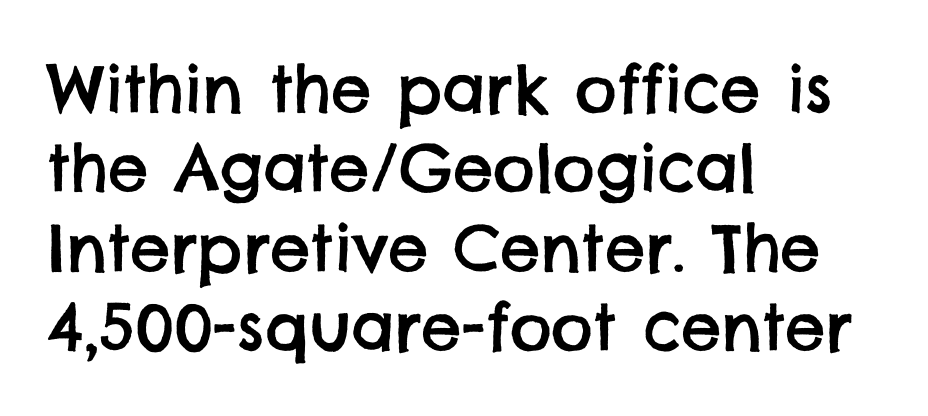
The typeface chosen for these lines omits serifs. Note the varied advance widths — an 'i' is clearly narrower than an 'm'. These lines keep a tight, regular rhythm from letter to letter. Teacher's note: observe the even left margin — that is flush-left alignment. The words here are not underlined.
